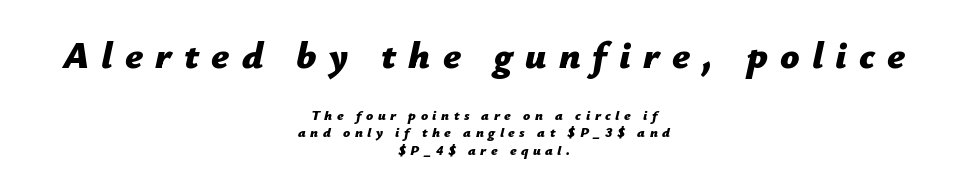
{"italic": "yes", "lean": "right", "slant_degrees": 12, "bold": "yes", "weight": "bold", "width": "normal", "stroke_contrast": "low", "x_height": "medium", "monospaced": "no", "underline": "no", "align": "center", "line_spacing": "normal", "line_spacing_ratio": 1.25, "letter_spacing": "wide", "letter_spacing_em": 0.32, "larger_block": "first", "size_ratio": 2.71, "glyph_px": 38}
